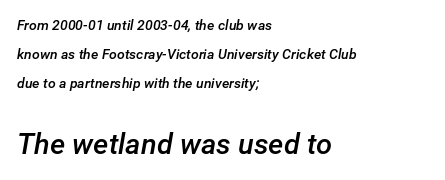
Think of a printed novel: that variable character pitch is what you see here. These two chunks differ in scale, with the bottom chunk taking the larger measure. The glyphs have the mass of a demibold cut, below bold. The zone under the glyphs is completely vacant.
